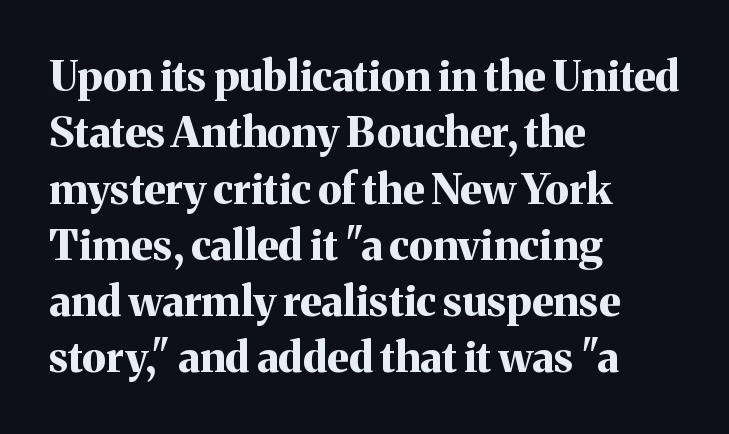
The image shows 42 px bold serif type, upright; set left-aligned, normal line spacing (1.34x), normal letter spacing, not underlined; medium stroke contrast and a medium x-height.
